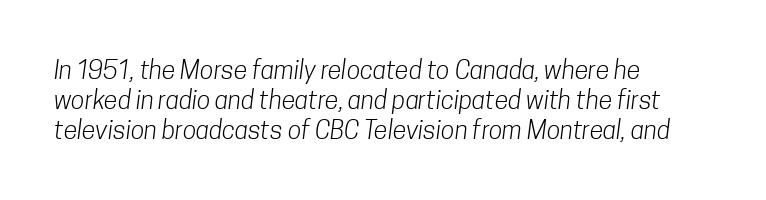
Q: Is the text bold? A: No.
Q: Is the text underlined? A: No.
Q: How is the paragraph aligned? A: Left-aligned.
Q: Is the spacing between letters normal or unusually wide? A: Normal.
